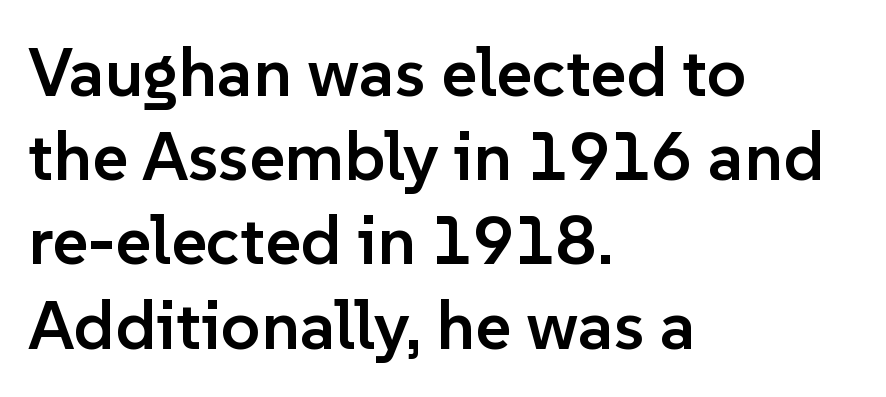
The image shows 69 px semibold sans-serif type, upright; set left-aligned, line spacing 1.22x, normal letter spacing, not underlined; low stroke contrast and a medium x-height.
